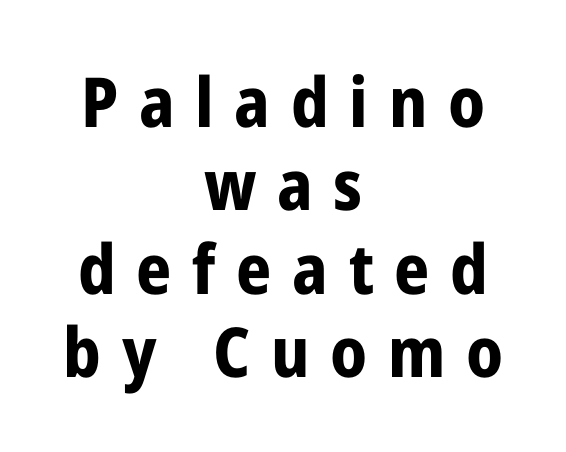
The image shows 69 px bold, condensed sans-serif type, upright; set centered, line spacing 1.21x, unusually wide letter spacing (+0.3 em), not underlined; low stroke contrast and a medium x-height.
